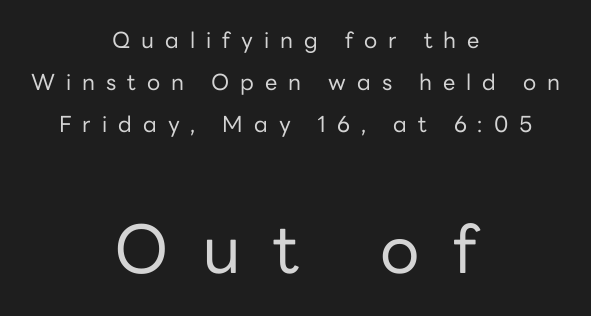
The image shows 66 px regular-weight sans-serif type, upright; set centered, loose line spacing (1.91x), unusually wide letter spacing (+0.5 em), not underlined; the second (bottom) block is 3.0x larger; low stroke contrast and a medium x-height.
